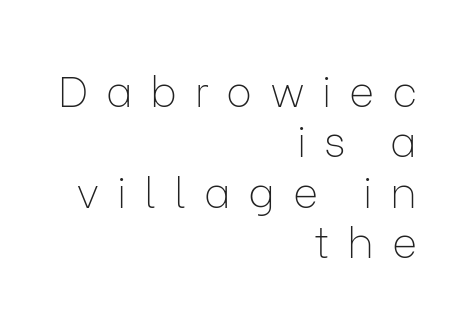
Designer's note — italics off, roman on. Nope, no serifs anywhere on these letters. Heft: none added — not bold. Anything drawn beneath the words? Only blank space. The tracking jumps out immediately: characters are airy and widely separated. Short and long lines alike share a common ending point at right.
